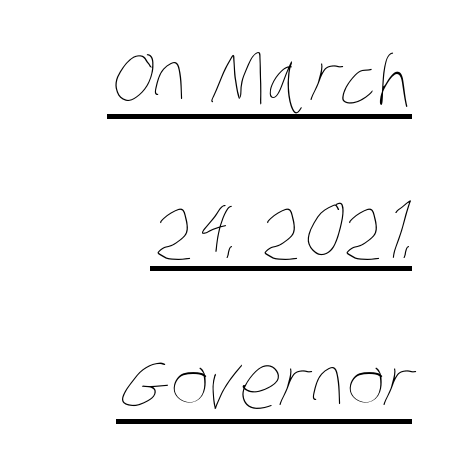
Q: Is the text bold? A: No.
Q: Is the text underlined? A: Yes.
Q: How is the paragraph aligned? A: Right-aligned.
Q: Is the spacing between letters normal or unusually wide? A: Normal.
Q: Is the spacing between lines tight, normal or loose? A: Loose.
Q: Width (condensed, normal, or wide)? A: Condensed.
Q: Stroke contrast? A: Low.
Q: x-height? A: Large.
Q: Monospaced? A: No.
